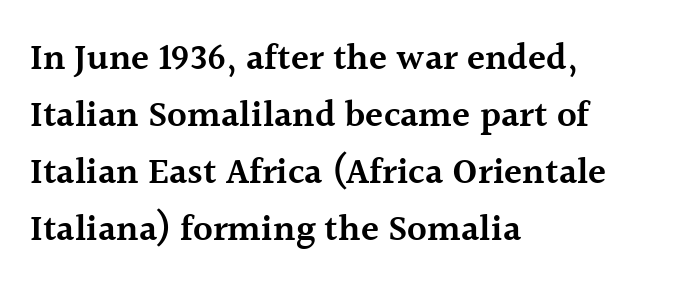
The image shows 37 px semibold serif type, upright; set left-aligned, normal line spacing (1.54x), normal letter spacing, not underlined; a medium x-height.
